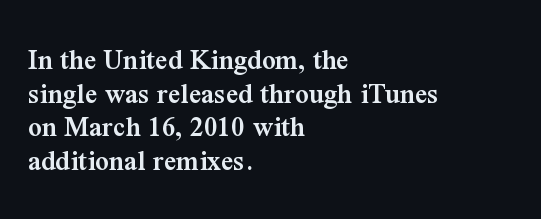
The image shows 30 px semibold serif type, upright; set left-aligned, tight line spacing (1.12x), normal letter spacing, not underlined; medium stroke contrast and a medium x-height.
